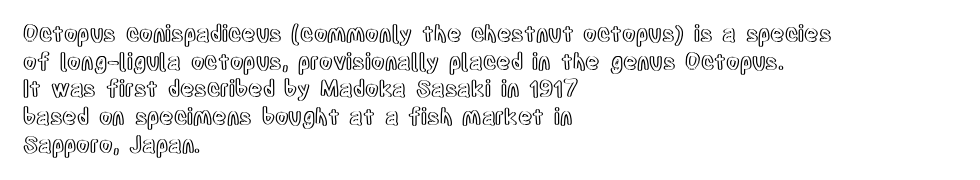
Regarding leading, the lines here are spaced in the standard way. The space beneath each line is pristine and unruled. Tracking value appears to be zero — textbook default spacing. The setting favours the left margin, as ordinary paragraphs usually do.
